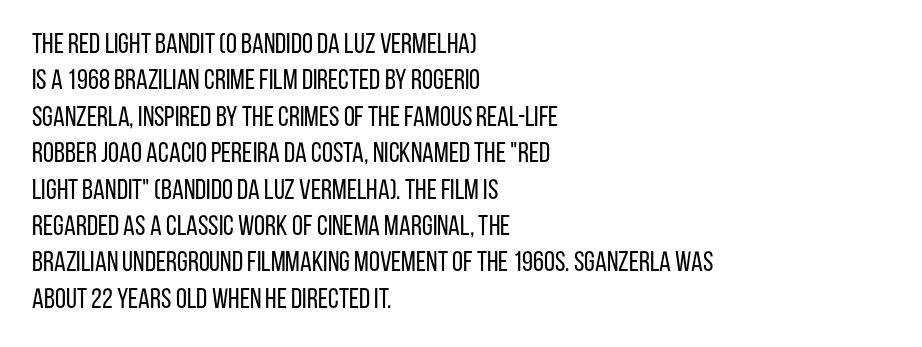
{"serif": "no", "italic": "no", "bold": "no", "weight": "regular", "width": "condensed", "stroke_contrast": "low", "x_height": "large", "monospaced": "no", "underline": "no", "align": "left", "line_spacing": "normal", "line_spacing_ratio": 1.3, "letter_spacing": "normal", "letter_spacing_em": 0.0, "glyph_px": 28}
